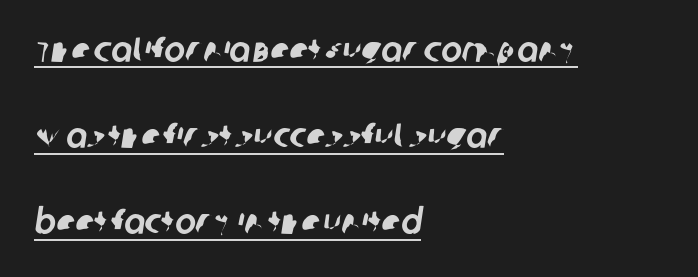
{"serif": "no", "width": "normal", "stroke_contrast": "low", "x_height": "large", "monospaced": "no", "underline": "yes", "align": "left", "line_spacing": "loose", "line_spacing_ratio": 2.46, "letter_spacing": "normal", "letter_spacing_em": 0.0, "glyph_px": 35}
